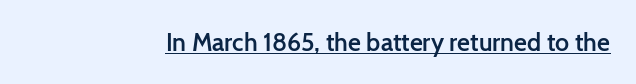
{"italic": "no", "bold": "semi", "underline": "yes", "letter_spacing": "normal", "letter_spacing_em": 0.0, "glyph_px": 25}
